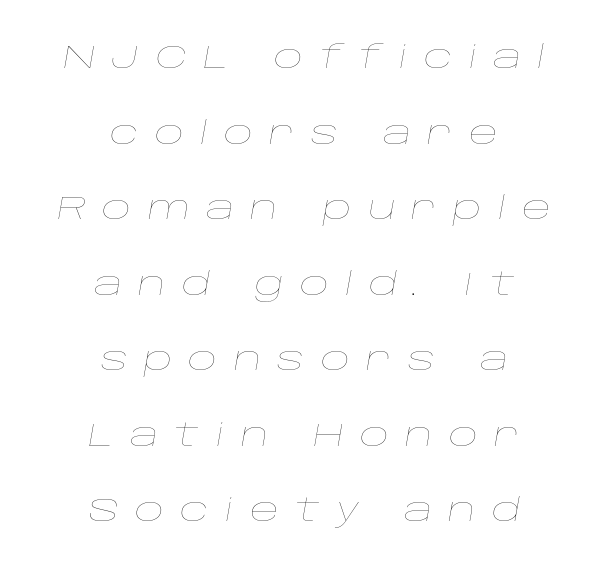
The image shows 32 px thin, wide type, italic (leaning right); set centered, loose line spacing (2.36x), unusually wide letter spacing (+0.49 em), not underlined; low stroke contrast and a large x-height.
